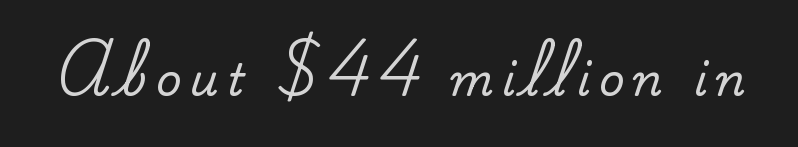
Q: Is the text italic (slanted)? A: Yes.
Q: Is the typeface a serif or a sans-serif typeface? A: Serif.
Q: Is the text underlined? A: No.
Q: Is the spacing between letters normal or unusually wide? A: Unusually wide.
Q: Width (condensed, normal, or wide)? A: Normal.
Q: Stroke contrast? A: Medium.
Q: x-height? A: Small.
Q: Monospaced? A: No.
